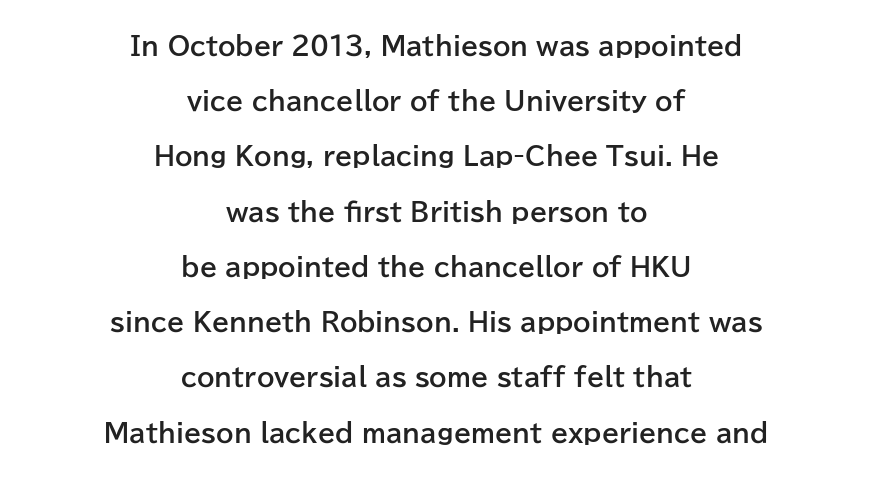
{"italic": "no", "bold": "yes", "underline": "no", "align": "center", "line_spacing": "loose", "line_spacing_ratio": 2.21, "letter_spacing": "normal", "letter_spacing_em": 0.0, "glyph_px": 25}
